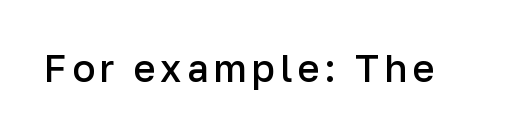
Q: Is the text bold? A: Semi-bold.
Q: Is the text italic (slanted)? A: No, it is upright.
Q: Is the typeface a serif or a sans-serif typeface? A: Sans-serif.
Q: Is the text underlined? A: No.
Q: Width (condensed, normal, or wide)? A: Normal.
Q: Stroke contrast? A: Low.
Q: x-height? A: Medium.
Q: Monospaced? A: No.
